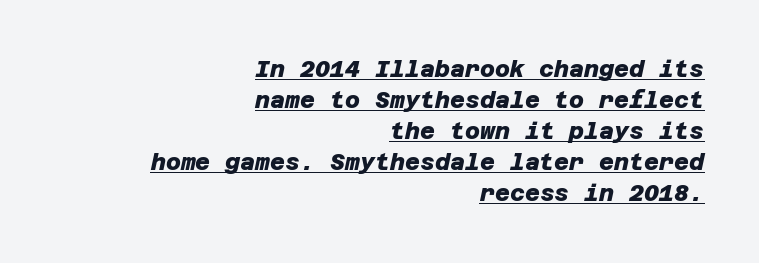
{"bold": "yes", "underline": "yes", "align": "right", "line_spacing": "normal", "line_spacing_ratio": 1.35, "letter_spacing": "normal", "letter_spacing_em": 0.0, "glyph_px": 23}
